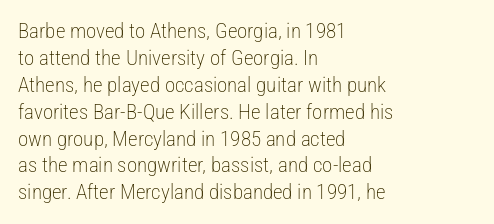
These lines keep a tight, regular rhythm from letter to letter. The rows are spaced the way most documents space them. Nothing heavy about these letters — not bold at all. A roman cut, with each character standing at attention. Check under the words: just untouched page. All the whitespace from short lines collects on the right.
